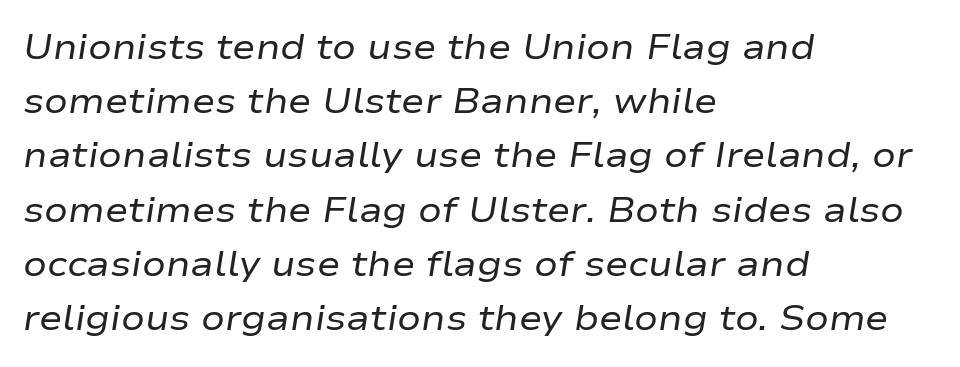
The passage shown leans; its letterforms are oblique. Just letters on the line, the space beneath them empty. This sample uses plain, unmodified letter spacing. Every row of glyphs begins at an identical x-position on the left. Is this a fixed-width face? No — the glyphs have proportional, varying widths.
